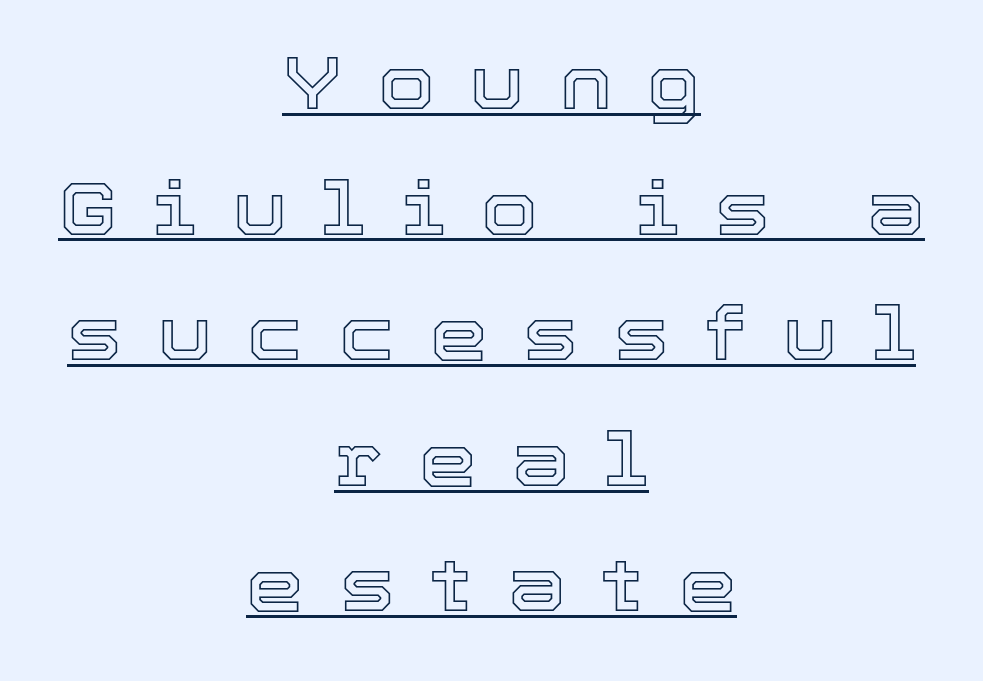
Q: Is the text italic (slanted)? A: No, it is upright.
Q: Is the text underlined? A: Yes.
Q: How is the paragraph aligned? A: Centered.
Q: Is the spacing between letters normal or unusually wide? A: Unusually wide.
Q: Width (condensed, normal, or wide)? A: Normal.
Q: x-height? A: Medium.
Q: Monospaced? A: No.
